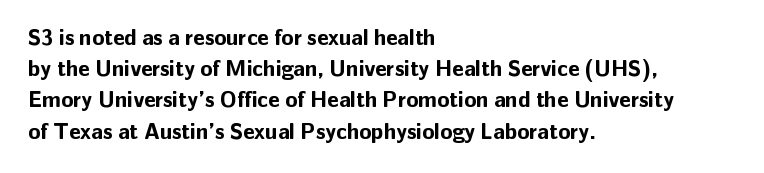
Q: Is the text bold? A: Yes.
Q: Is the text italic (slanted)? A: No, it is upright.
Q: Is the text underlined? A: No.
Q: How is the paragraph aligned? A: Left-aligned.
Q: Is the spacing between letters normal or unusually wide? A: Normal.
Q: Is the spacing between lines tight, normal or loose? A: Normal.
